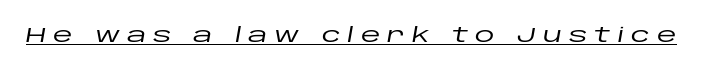
The image shows 20 px text type, italic (leaning right); set unusually wide letter spacing (+0.34 em), underlined.
